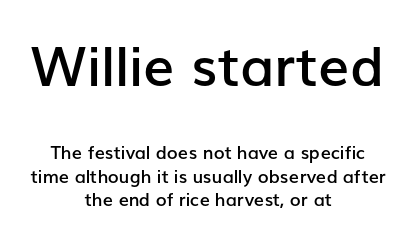
The image shows 55 px semibold sans-serif type, upright; set centered, normal line spacing (1.31x), normal letter spacing, not underlined; the first (top) block is 3.06x larger; low stroke contrast and a medium x-height.
